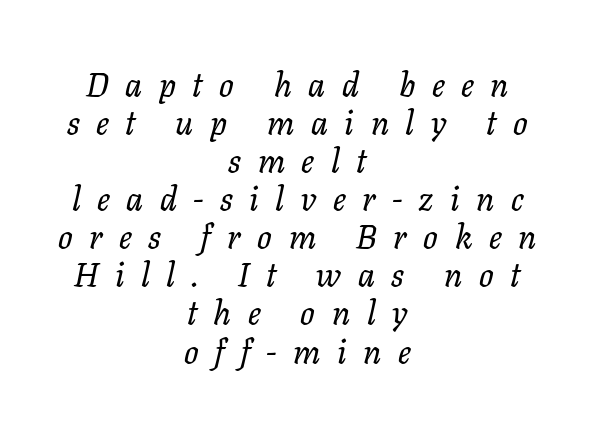
{"serif": "yes", "italic": "yes", "lean": "right", "slant_degrees": 11, "width": "normal", "stroke_contrast": "low", "x_height": "medium", "monospaced": "no", "underline": "no", "align": "center", "line_spacing": "tight", "line_spacing_ratio": 1.12, "letter_spacing": "wide", "letter_spacing_em": 0.49, "glyph_px": 34}
